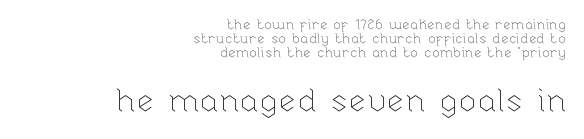
Q: Is the text bold? A: No.
Q: Is the text italic (slanted)? A: No, it is upright.
Q: Is the text underlined? A: No.
Q: How is the paragraph aligned? A: Right-aligned.
Q: Is the spacing between letters normal or unusually wide? A: Normal.
Q: Is the spacing between lines tight, normal or loose? A: Tight.
Q: Which block of text is set in a larger size, the first (top) or the second (bottom)? A: The second (bottom) one.
Q: Width (condensed, normal, or wide)? A: Normal.
Q: Stroke contrast? A: Low.
Q: x-height? A: Medium.
Q: Monospaced? A: No.
